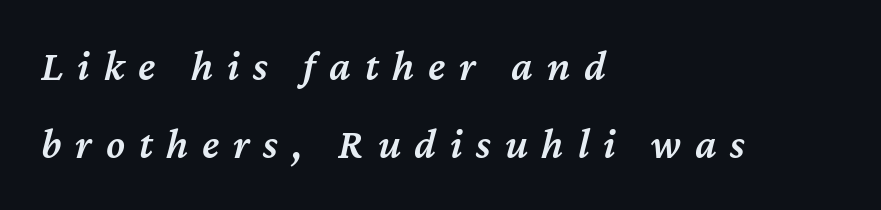
Looks like regular typesetting: each glyph gets only the width it needs. This is the in-between weight designers call semibold or demi. The passage shown is not underscored anywhere. The setting favours the left margin, as ordinary paragraphs usually do. Letter spacing: wide.
